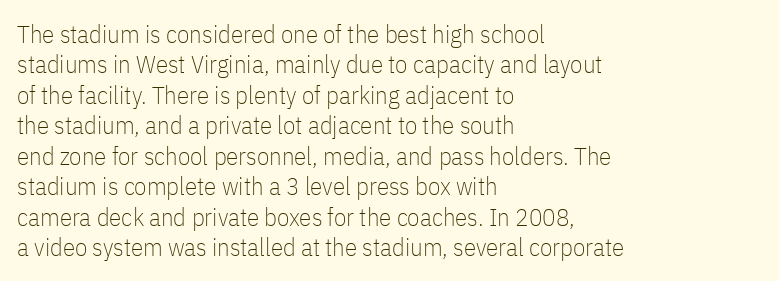
{"italic": "no", "bold": "no", "underline": "no", "align": "left", "line_spacing_ratio": 1.22, "letter_spacing": "normal", "letter_spacing_em": 0.0, "glyph_px": 25}
